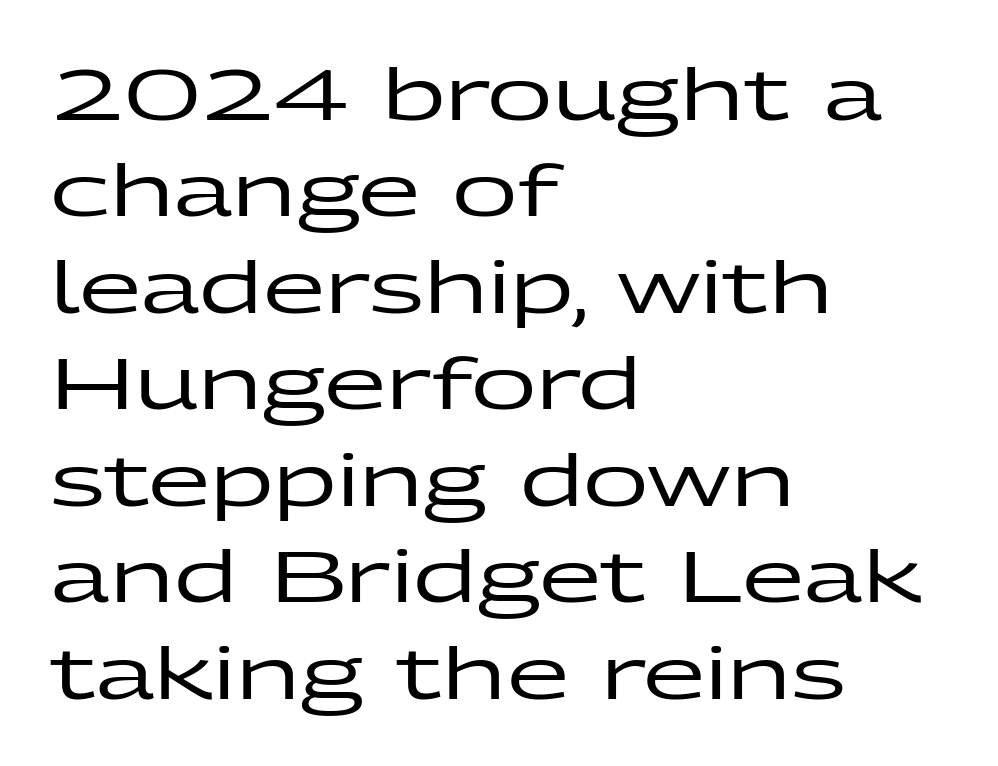
Is there any slant? The stems are plumb. The area under the type is left untouched. The lines sit at an ordinary, default distance from one another. Horizontally, the lines are justified to the leading edge only.
